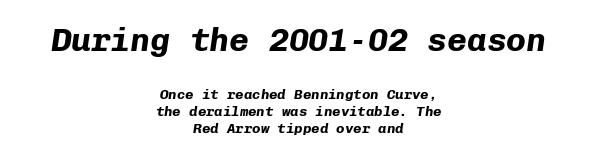
{"italic": "yes", "lean": "right", "slant_degrees": 8, "bold": "yes", "weight": "bold", "width": "normal", "stroke_contrast": "low", "x_height": "medium", "monospaced": "yes", "underline": "no", "align": "center", "line_spacing_ratio": 1.2, "letter_spacing": "normal", "letter_spacing_em": 0.0, "larger_block": "first", "size_ratio": 2.36, "glyph_px": 33}
